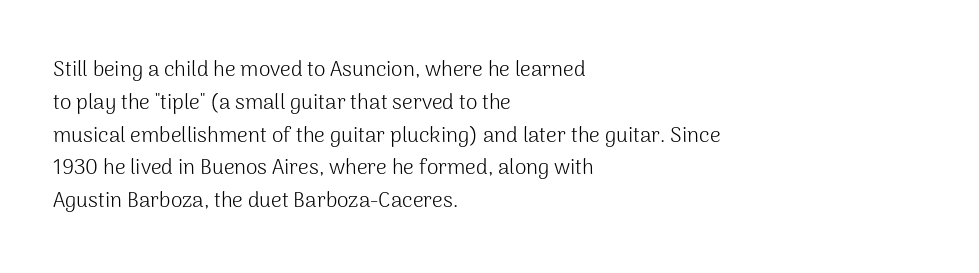
{"italic": "no", "bold": "no", "underline": "no", "align": "left", "line_spacing": "normal", "line_spacing_ratio": 1.56, "letter_spacing": "normal", "letter_spacing_em": 0.0, "glyph_px": 21}
